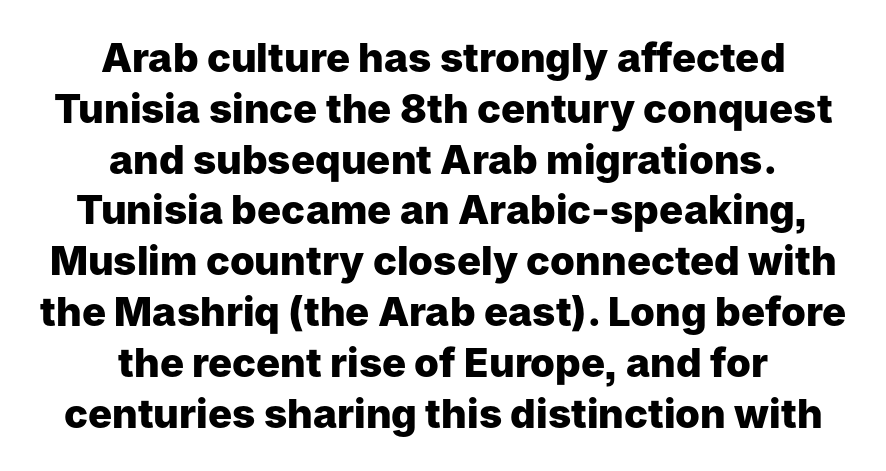
{"serif": "no", "italic": "no", "bold": "yes", "weight": "heavy", "width": "normal", "stroke_contrast": "low", "x_height": "medium", "monospaced": "no", "underline": "no", "align": "center", "line_spacing": "normal", "line_spacing_ratio": 1.27, "letter_spacing": "normal", "letter_spacing_em": 0.0, "glyph_px": 40}
